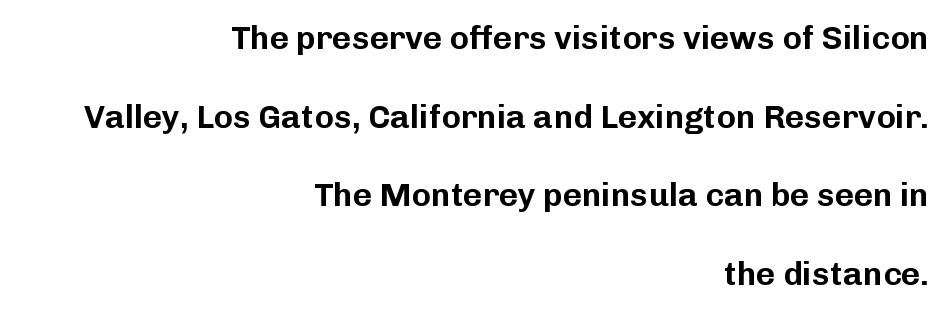
The image shows 33 px sans-serif type, upright; set right-aligned, loose line spacing (2.38x), normal letter spacing, not underlined; low stroke contrast and a medium x-height.
